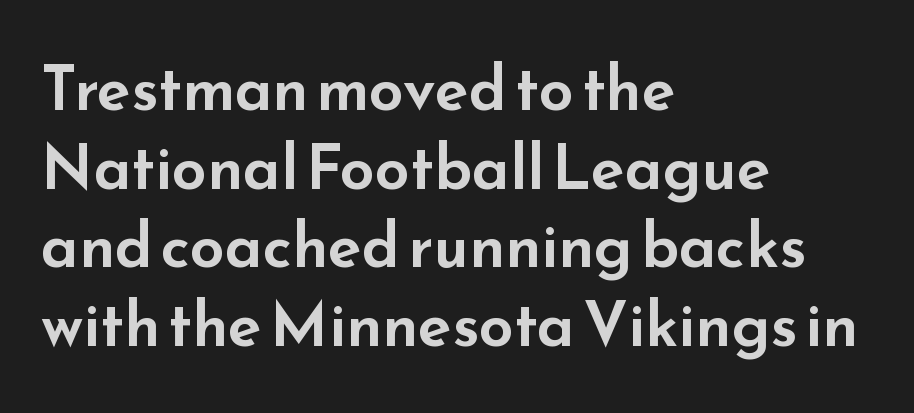
Q: Is the text italic (slanted)? A: No, it is upright.
Q: Is the typeface a serif or a sans-serif typeface? A: Sans-serif.
Q: Is the text underlined? A: No.
Q: How is the paragraph aligned? A: Left-aligned.
Q: Is the spacing between letters normal or unusually wide? A: Normal.
Q: Is the spacing between lines tight, normal or loose? A: Normal.
Q: Width (condensed, normal, or wide)? A: Wide.
Q: Stroke contrast? A: Low.
Q: x-height? A: Small.
Q: Monospaced? A: No.
